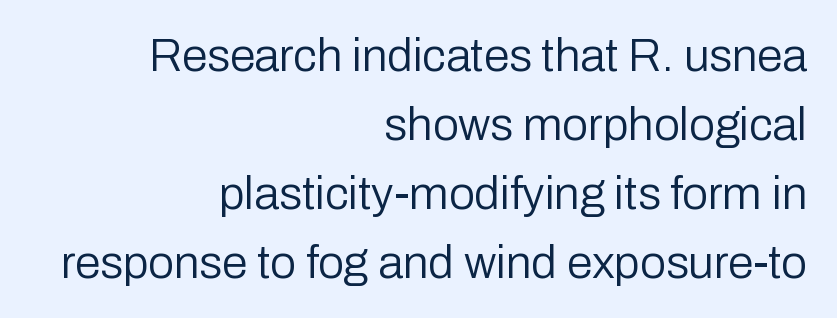
Q: Is the text bold? A: No.
Q: Is the text italic (slanted)? A: No, it is upright.
Q: Is the typeface a serif or a sans-serif typeface? A: Sans-serif.
Q: Is the text underlined? A: No.
Q: How is the paragraph aligned? A: Right-aligned.
Q: Is the spacing between letters normal or unusually wide? A: Normal.
Q: Is the spacing between lines tight, normal or loose? A: Normal.
Q: Width (condensed, normal, or wide)? A: Normal.
Q: Stroke contrast? A: Low.
Q: x-height? A: Medium.
Q: Monospaced? A: No.
